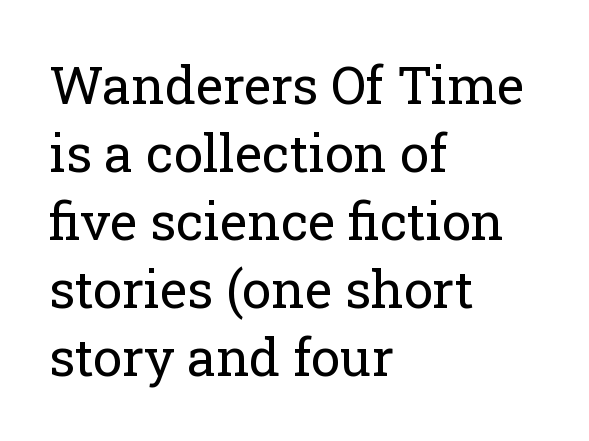
Q: Is the text bold? A: No.
Q: Is the text italic (slanted)? A: No, it is upright.
Q: Is the typeface a serif or a sans-serif typeface? A: Serif.
Q: Is the text underlined? A: No.
Q: How is the paragraph aligned? A: Left-aligned.
Q: Is the spacing between letters normal or unusually wide? A: Normal.
Q: Is the spacing between lines tight, normal or loose? A: Normal.
Q: Width (condensed, normal, or wide)? A: Normal.
Q: Stroke contrast? A: Low.
Q: x-height? A: Medium.
Q: Monospaced? A: No.
